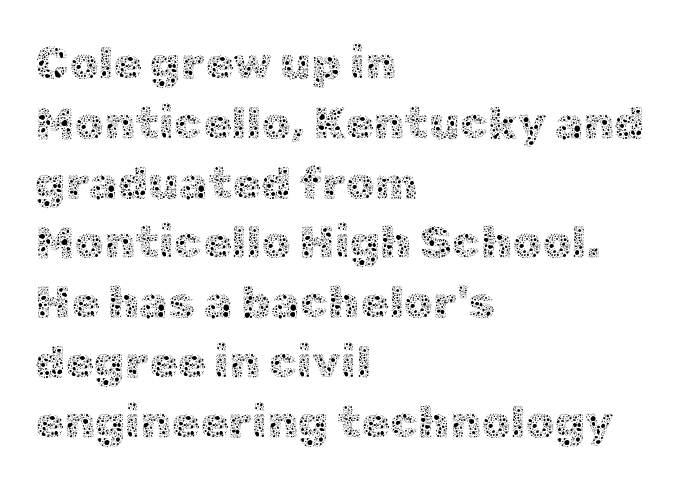
Is there any slant? The stems are plumb. The characters are drawn with everyday or finer stroke widths. Regular leading. This sample has the flowing, uneven cadence of proportional lettering. The rendering keeps characters at their native spacing. The typesetter chose a ragged-right arrangement here.
